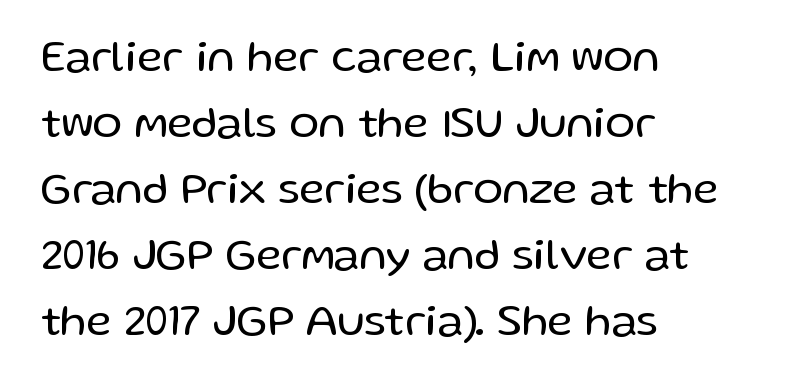
This is sans-serif lettering, the kind often seen on screens and signage. Notice how the stems are strictly vertical — no italics here. The lines in this sample share a left origin and differ only in where they stop. Stroke thickness stays within the range of a standard reading face or lighter.
